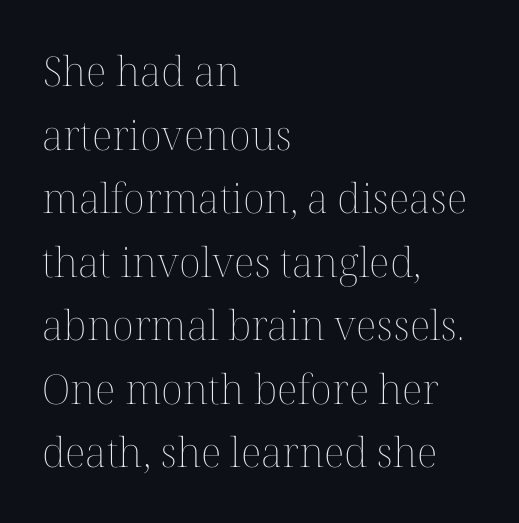
You can tell it's not italic because the verticals are truly vertical. Teacher's note: observe the even left margin — that is flush-left alignment. Spacing verdict: proportional, widths tailored to each character. Letter spacing: default. The zone under the glyphs is completely vacant.
